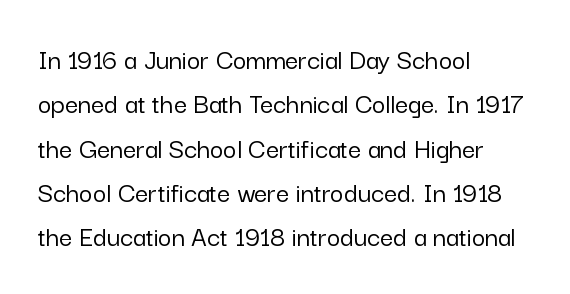
Posture: straight, roman, zero tilt. All the whitespace from short lines collects on the right. Bare-footed words on every line. Summary of vertical rhythm: regular, with standard interline spacing. Looks like regular typesetting: each glyph gets only the width it needs.
